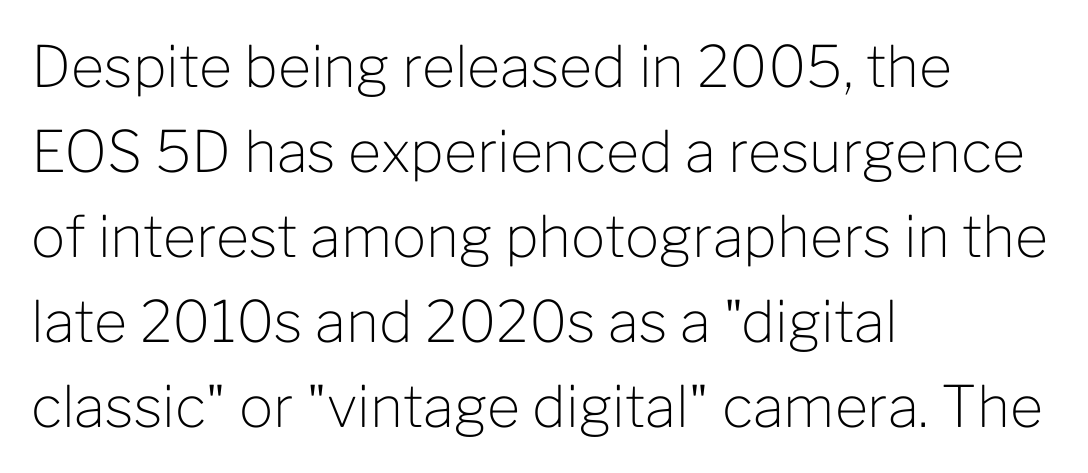
The image shows 57 px light sans-serif type, upright; set left-aligned, normal line spacing (1.49x), normal letter spacing, not underlined; low stroke contrast and a medium x-height.
